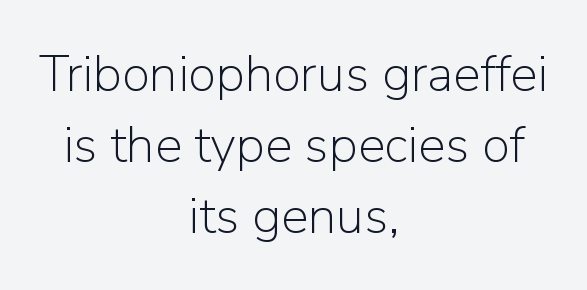
Any mark beneath the type? The region is blank. Stem width sits at or under what a default text font uses. Is the letter spacing exaggerated? No — it looks like the ordinary default. The block of text has a typical density, with ordinary space between rows. A centered setting, common on invitations and titles, is used for this passage.
